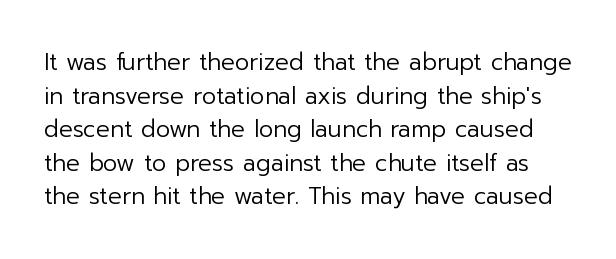
The image shows 23 px text type, upright; set normal line spacing (1.46x), normal letter spacing, not underlined.
